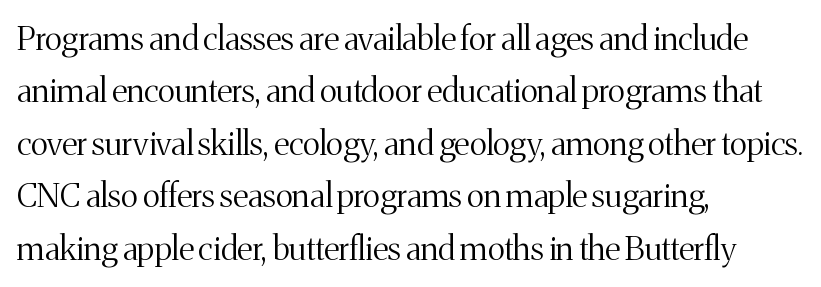
Spacing verdict: proportional, widths tailored to each character. To sum up the face: it has serifs. Do the letters lean? They stand straight. A classic flush-left, rag-right setting is used for this passage.
